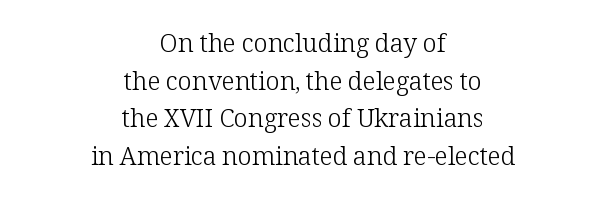
{"italic": "no", "bold": "no", "underline": "no", "align": "center", "line_spacing": "normal", "line_spacing_ratio": 1.51, "letter_spacing": "normal", "letter_spacing_em": 0.0, "glyph_px": 25}
